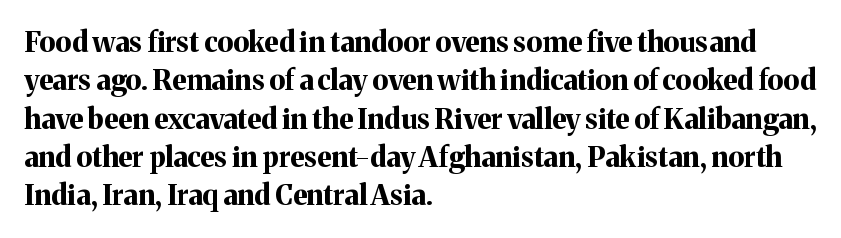
Q: Is the text bold? A: Yes.
Q: Is the text italic (slanted)? A: No, it is upright.
Q: Is the typeface a serif or a sans-serif typeface? A: Serif.
Q: Is the text underlined? A: No.
Q: How is the paragraph aligned? A: Left-aligned.
Q: Is the spacing between letters normal or unusually wide? A: Normal.
Q: Is the spacing between lines tight, normal or loose? A: Normal.
Q: Width (condensed, normal, or wide)? A: Normal.
Q: Stroke contrast? A: Medium.
Q: x-height? A: Medium.
Q: Monospaced? A: No.
